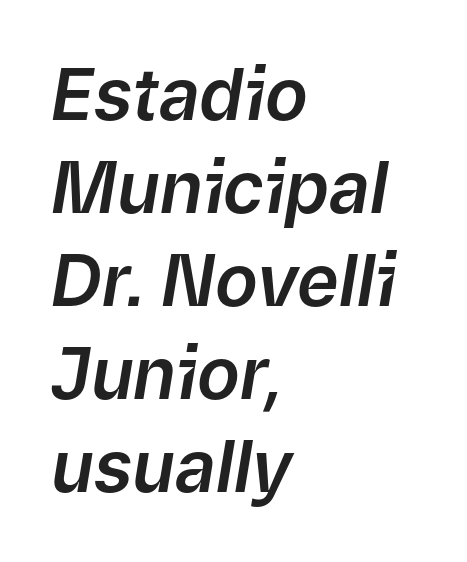
Q: Is the text italic (slanted)? A: Yes, it leans right by about 9 degrees.
Q: Is the text underlined? A: No.
Q: How is the paragraph aligned? A: Left-aligned.
Q: Is the spacing between letters normal or unusually wide? A: Normal.
Q: Is the spacing between lines tight, normal or loose? A: Normal.
Q: Width (condensed, normal, or wide)? A: Normal.
Q: Stroke contrast? A: Low.
Q: x-height? A: Medium.
Q: Monospaced? A: No.
